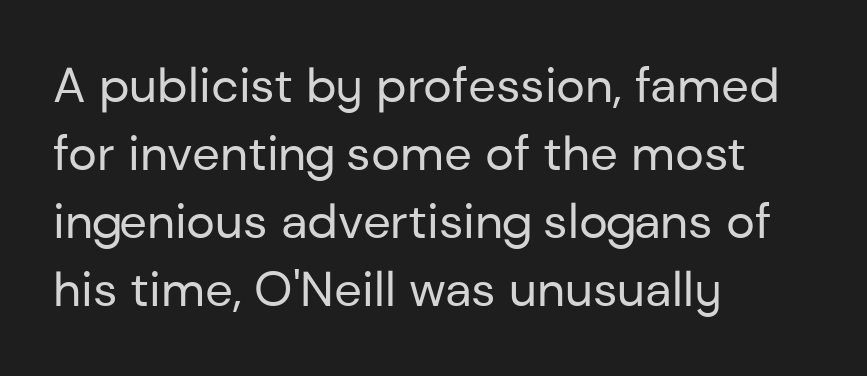
Q: Is the text bold? A: No.
Q: Is the text italic (slanted)? A: No, it is upright.
Q: Is the typeface a serif or a sans-serif typeface? A: Sans-serif.
Q: Is the text underlined? A: No.
Q: How is the paragraph aligned? A: Left-aligned.
Q: Is the spacing between letters normal or unusually wide? A: Normal.
Q: Is the spacing between lines tight, normal or loose? A: Normal.
Q: Width (condensed, normal, or wide)? A: Normal.
Q: Stroke contrast? A: Low.
Q: x-height? A: Medium.
Q: Monospaced? A: No.
